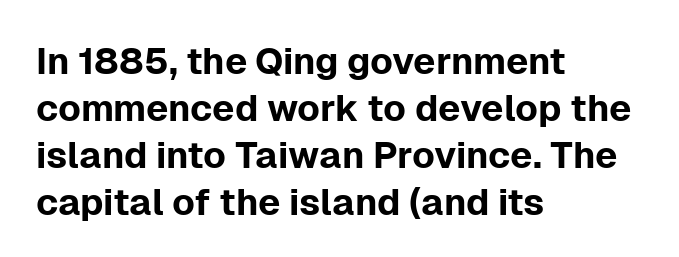
Q: Is the text italic (slanted)? A: No, it is upright.
Q: Is the typeface a serif or a sans-serif typeface? A: Sans-serif.
Q: Is the text underlined? A: No.
Q: How is the paragraph aligned? A: Left-aligned.
Q: Is the spacing between letters normal or unusually wide? A: Normal.
Q: Is the spacing between lines tight, normal or loose? A: Normal.
Q: Width (condensed, normal, or wide)? A: Normal.
Q: Stroke contrast? A: Low.
Q: x-height? A: Medium.
Q: Monospaced? A: No.
